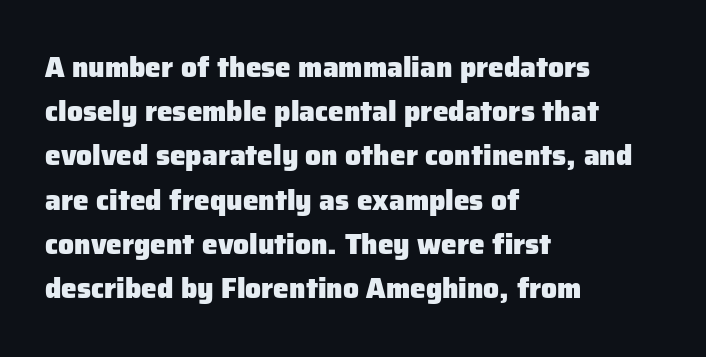
Q: Is the text bold? A: Yes.
Q: Is the text italic (slanted)? A: No, it is upright.
Q: Is the typeface a serif or a sans-serif typeface? A: Sans-serif.
Q: Is the text underlined? A: No.
Q: How is the paragraph aligned? A: Left-aligned.
Q: Is the spacing between letters normal or unusually wide? A: Normal.
Q: Is the spacing between lines tight, normal or loose? A: Normal.
Q: Width (condensed, normal, or wide)? A: Normal.
Q: Stroke contrast? A: Low.
Q: x-height? A: Medium.
Q: Monospaced? A: No.
